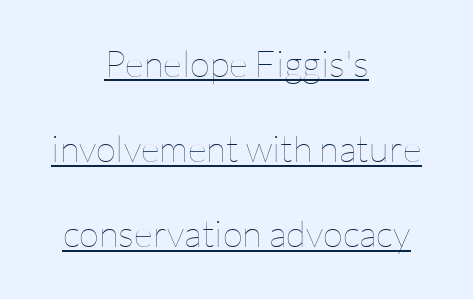
{"italic": "no", "bold": "no", "weight": "thin", "width": "normal", "stroke_contrast": "low", "x_height": "medium", "monospaced": "no", "underline": "yes", "align": "center", "line_spacing": "loose", "line_spacing_ratio": 2.3, "letter_spacing": "normal", "letter_spacing_em": 0.0, "glyph_px": 37}
